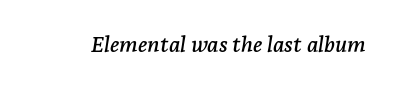
A clean baseline with only descenders dipping below it. Does extra space separate the letters? No, they use regular spacing. The face used here has a pronounced slope to its letters.
